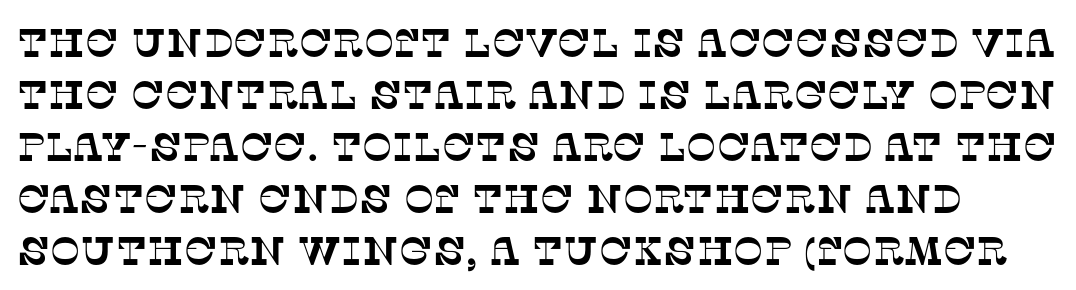
The image shows 40 px serif type; set normal line spacing (1.3x), normal letter spacing, not underlined; low stroke contrast and a large x-height.
